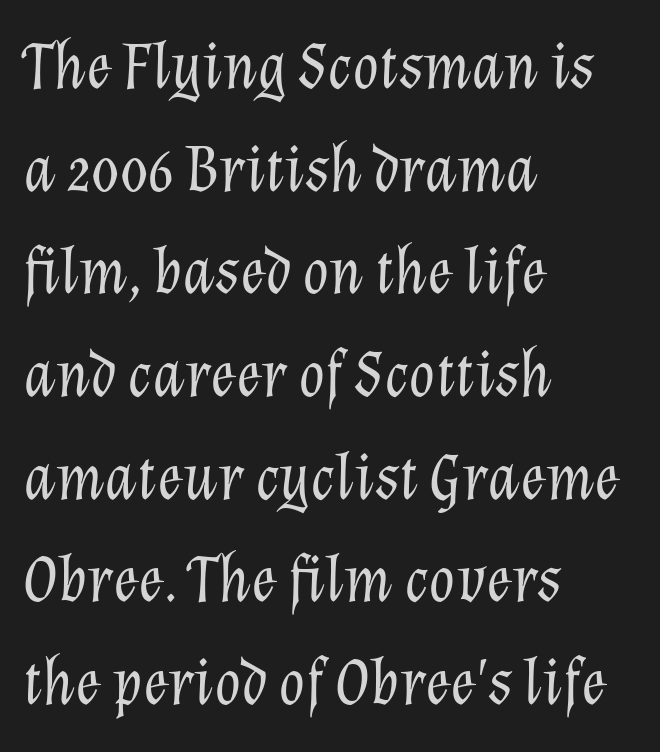
{"italic": "yes", "lean": "right", "slant_degrees": 12, "bold": "no", "weight": "light", "width": "normal", "stroke_contrast": "low", "x_height": "medium", "monospaced": "no", "underline": "no", "align": "left", "line_spacing": "normal", "line_spacing_ratio": 1.51, "letter_spacing": "normal", "letter_spacing_em": 0.0, "glyph_px": 68}
